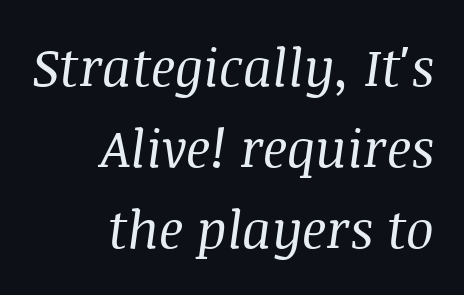
Spacing verdict: proportional, widths tailored to each character. The passage shown is not bold in any degree. Notice how the passage keeps a crisp vertical edge on the right only. When letters slant like this, we call the style italic. The font family rendered here belongs to the serif group. Nobody touched the tracking dial on this one.
